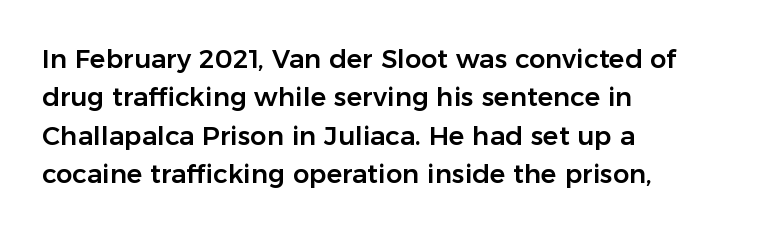
Q: Is the text italic (slanted)? A: No, it is upright.
Q: Is the text underlined? A: No.
Q: How is the paragraph aligned? A: Left-aligned.
Q: Is the spacing between letters normal or unusually wide? A: Normal.
Q: Is the spacing between lines tight, normal or loose? A: Normal.
